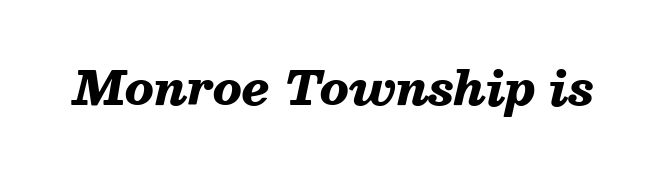
The image shows 47 px heavy type, italic (leaning right); set normal letter spacing, not underlined; medium stroke contrast and a medium x-height.
